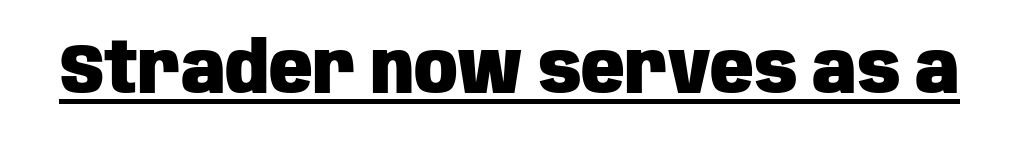
Q: Is the text bold? A: Yes.
Q: Is the text italic (slanted)? A: No, it is upright.
Q: Is the typeface a serif or a sans-serif typeface? A: Sans-serif.
Q: Is the text underlined? A: Yes.
Q: Is the spacing between letters normal or unusually wide? A: Normal.
Q: Width (condensed, normal, or wide)? A: Condensed.
Q: Stroke contrast? A: Low.
Q: x-height? A: Large.
Q: Monospaced? A: No.
